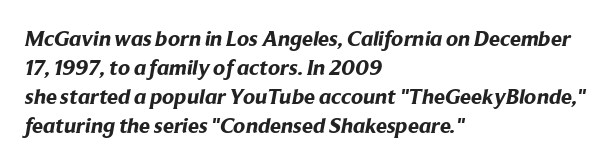
All the whitespace from short lines collects on the right. Honestly, the letter spacing is just normal — you wouldn't notice it. Strokes here are thick enough to call this a true bold. Evenly set lines give the paragraph a standard silhouette. The space beneath each line is pristine and unruled.
